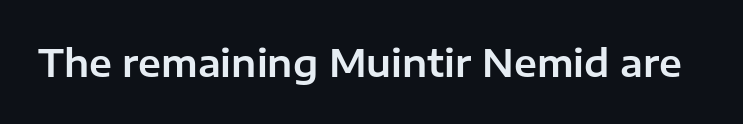
Q: Is the text italic (slanted)? A: No, it is upright.
Q: Is the typeface a serif or a sans-serif typeface? A: Sans-serif.
Q: Is the text underlined? A: No.
Q: Is the spacing between letters normal or unusually wide? A: Normal.
Q: Width (condensed, normal, or wide)? A: Normal.
Q: Stroke contrast? A: Low.
Q: x-height? A: Medium.
Q: Monospaced? A: No.
